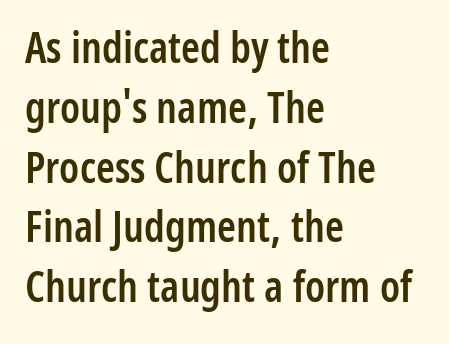
The face used here is a sans, in the tradition of grotesques and geometrics. A student would call this left alignment; a typographer would say flush left, rag right. Note the varied advance widths — an 'i' is clearly narrower than an 'm'. The lines sit at an ordinary, default distance from one another. This is the regular roman posture of the typeface. Compared with typical body copy, the letter spacing here is the same.
